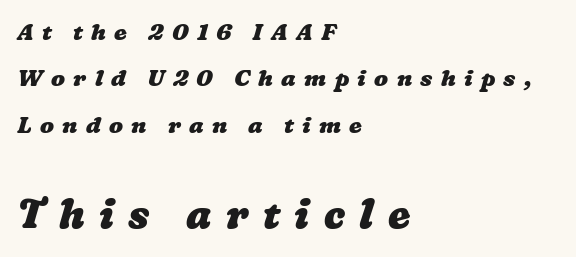
{"bold": "yes", "weight": "heavy", "width": "wide", "stroke_contrast": "low", "x_height": "medium", "monospaced": "no", "underline": "no", "align": "left", "line_spacing": "loose", "line_spacing_ratio": 2.02, "letter_spacing": "wide", "letter_spacing_em": 0.36, "larger_block": "second", "size_ratio": 1.74, "glyph_px": 40}
